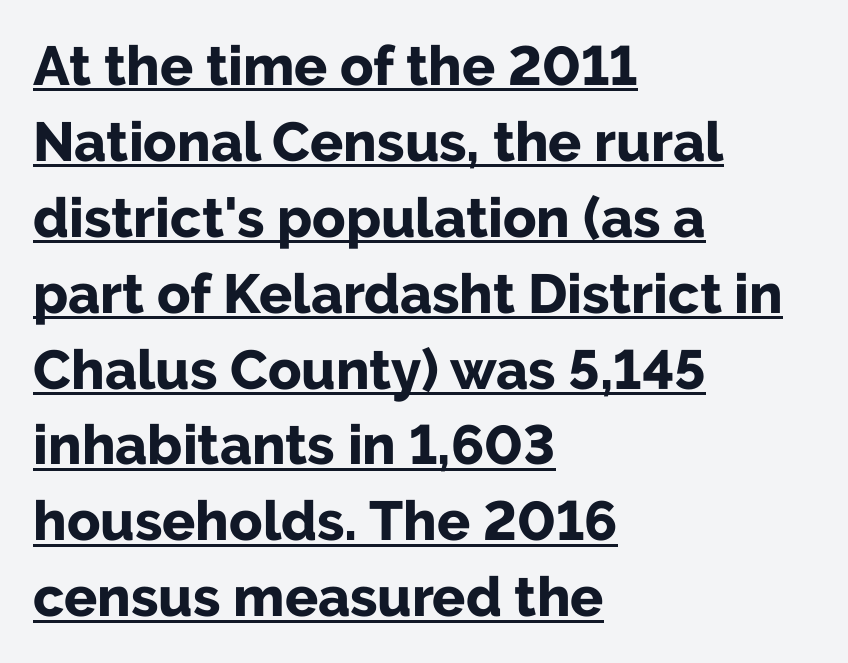
The image shows 55 px bold sans-serif type, upright; set left-aligned, normal line spacing (1.38x), normal letter spacing, underlined; low stroke contrast and a medium x-height.
